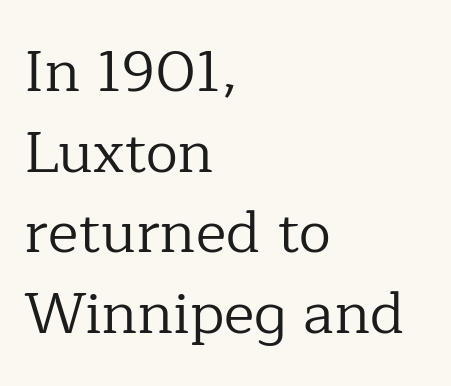
Stroke mass is kept to a normal reading level or below. Old-style or modern, the face here clearly has serifs. Line beginnings align vertically; line endings do not. Type without underlining. The vertical gap from one line to the next is medium. Looks like regular typesetting: each glyph gets only the width it needs.
